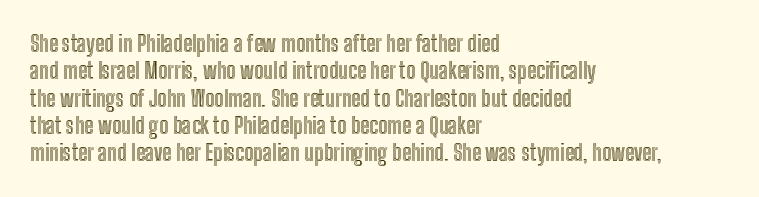
The lines are quadded left. Bare-footed words on every line. Notice how the stems are strictly vertical — no italics here. The gaps between neighbouring characters are ordinary and unremarkable.
